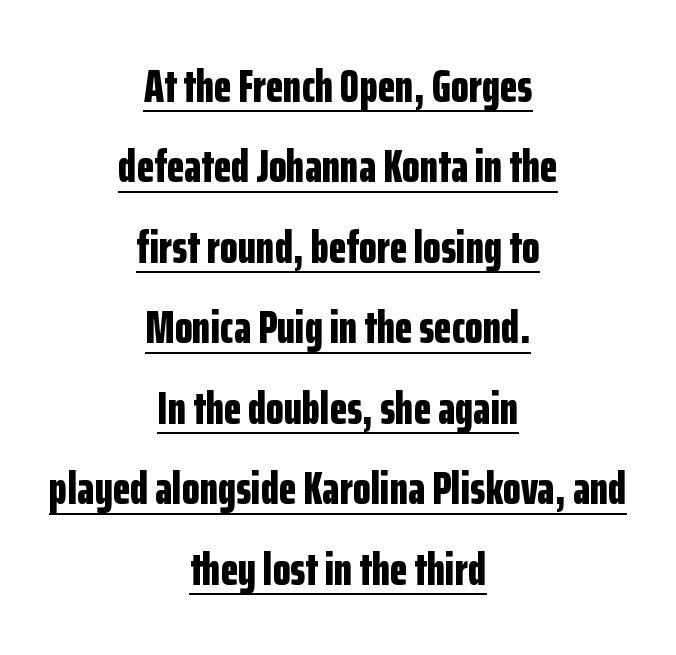
The image shows 46 px bold, condensed sans-serif type, upright; set centered, line spacing 1.75x, normal letter spacing, underlined; low stroke contrast and a medium x-height.
